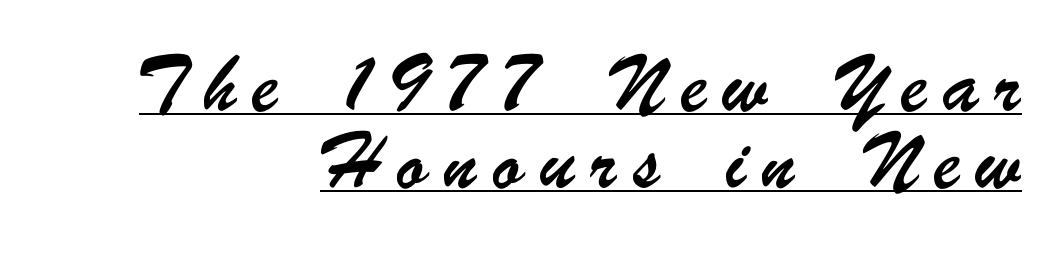
The image shows 36 px condensed sans-serif type; set right-aligned, loose line spacing (2.13x), unusually wide letter spacing (+0.42 em), underlined; low stroke contrast and a small x-height.
